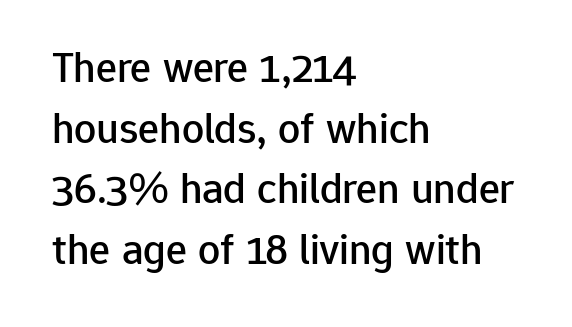
Q: Is the text italic (slanted)? A: No, it is upright.
Q: Is the typeface a serif or a sans-serif typeface? A: Sans-serif.
Q: Is the text underlined? A: No.
Q: How is the paragraph aligned? A: Left-aligned.
Q: Is the spacing between letters normal or unusually wide? A: Normal.
Q: Is the spacing between lines tight, normal or loose? A: Normal.
Q: Width (condensed, normal, or wide)? A: Normal.
Q: Stroke contrast? A: Low.
Q: x-height? A: Medium.
Q: Monospaced? A: No.
